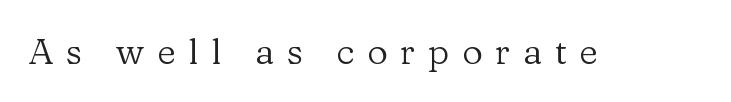
The image shows 36 px regular-weight serif type, upright; set unusually wide letter spacing (+0.35 em), not underlined; low stroke contrast and a medium x-height.
